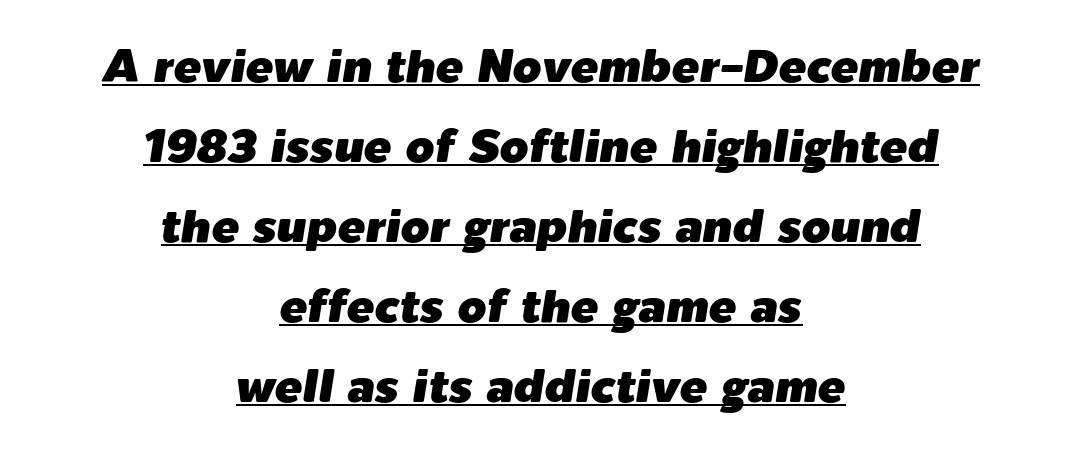
The image shows 46 px text type, italic (leaning right); set centered, line spacing 1.74x, normal letter spacing, underlined; low stroke contrast and a medium x-height.
